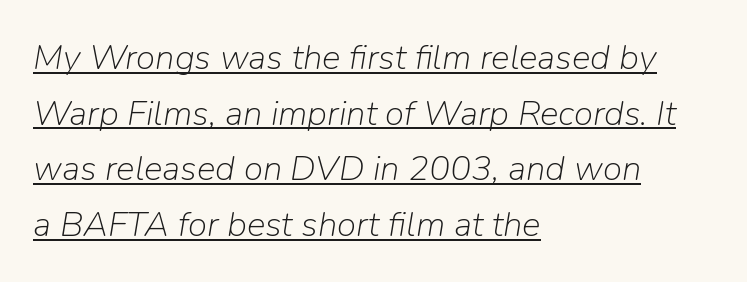
{"italic": "yes", "lean": "right", "slant_degrees": 9, "bold": "no", "weight": "light", "width": "normal", "stroke_contrast": "low", "x_height": "medium", "monospaced": "no", "underline": "yes", "align": "left", "line_spacing": "normal", "line_spacing_ratio": 1.59, "letter_spacing": "normal", "letter_spacing_em": 0.0, "glyph_px": 35}
